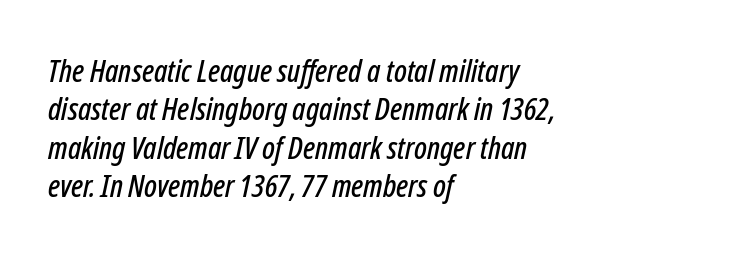
The image shows 31 px condensed type, italic (leaning right); set left-aligned, line spacing 1.24x, normal letter spacing, not underlined; low stroke contrast and a medium x-height.
